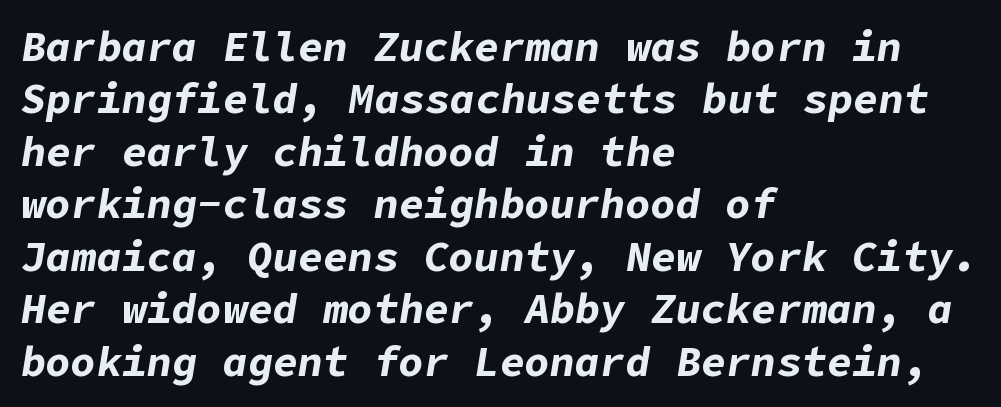
The image shows 42 px bold type, italic (leaning right); set left-aligned, normal line spacing (1.25x), normal letter spacing, not underlined; low stroke contrast and a medium x-height.
